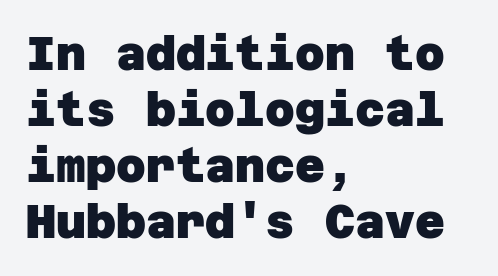
{"serif": "no", "bold": "yes", "weight": "heavy", "width": "normal", "stroke_contrast": "low", "x_height": "large", "underline": "no", "align": "left", "line_spacing_ratio": 1.22, "letter_spacing": "normal", "letter_spacing_em": 0.0, "glyph_px": 46}
